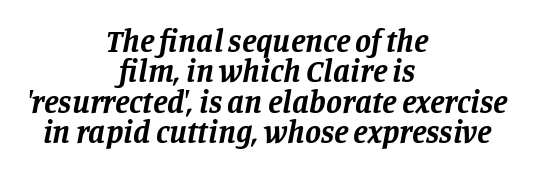
The letters are slanted; this is an italic face. The font is running at its bold setting. Baseline-to-baseline distance is barely more than the letter height. These lines are rendered in a variable-pitch font. Does extra space separate the letters? No, they use regular spacing.
